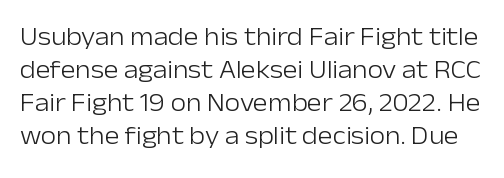
Q: Is the text bold? A: No.
Q: Is the text italic (slanted)? A: No, it is upright.
Q: Is the text underlined? A: No.
Q: Is the spacing between letters normal or unusually wide? A: Normal.
Q: Is the spacing between lines tight, normal or loose? A: Normal.
